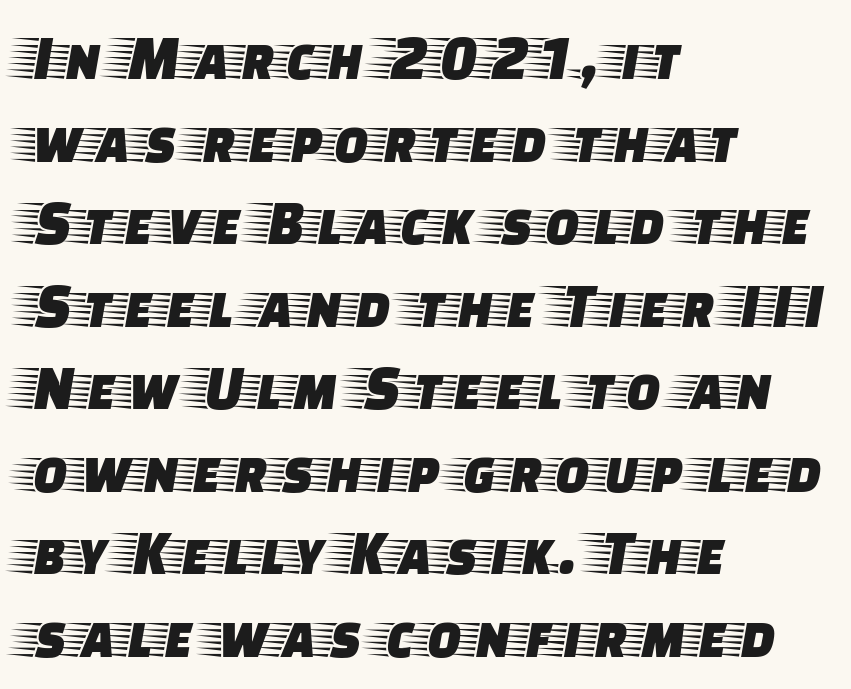
Q: Is the text italic (slanted)? A: Yes.
Q: Is the typeface a serif or a sans-serif typeface? A: Serif.
Q: Is the text underlined? A: No.
Q: How is the paragraph aligned? A: Left-aligned.
Q: Is the spacing between letters normal or unusually wide? A: Normal.
Q: Is the spacing between lines tight, normal or loose? A: Normal.
Q: Width (condensed, normal, or wide)? A: Wide.
Q: Stroke contrast? A: Low.
Q: x-height? A: Large.
Q: Monospaced? A: No.
